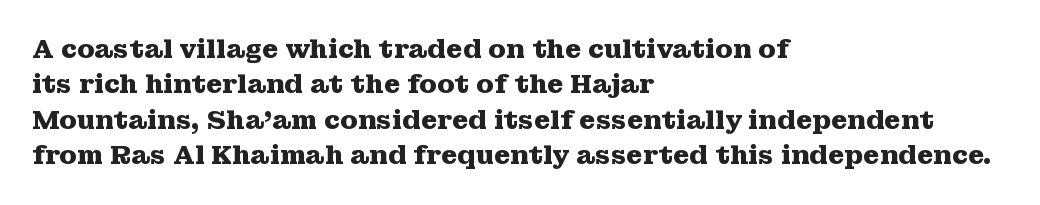
The image shows 26 px bold type, upright; set left-aligned, normal line spacing (1.36x), normal letter spacing, not underlined.
